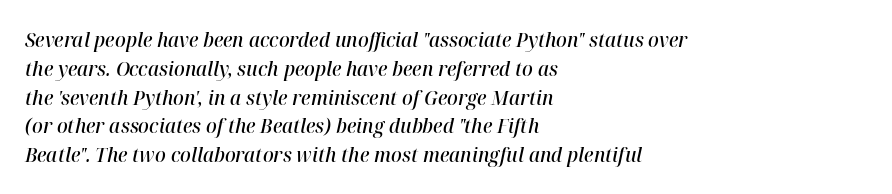
{"italic": "yes", "lean": "right", "slant_degrees": 12, "bold": "semi", "underline": "no", "align": "left", "line_spacing": "normal", "line_spacing_ratio": 1.44, "letter_spacing": "normal", "letter_spacing_em": 0.0, "glyph_px": 20}
